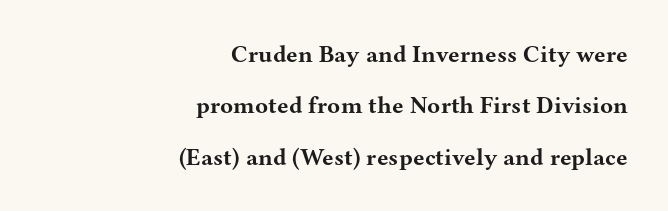
The image shows 24 px bold type, upright; set right-aligned, loose line spacing (2.14x), normal letter spacing, not underlined.
